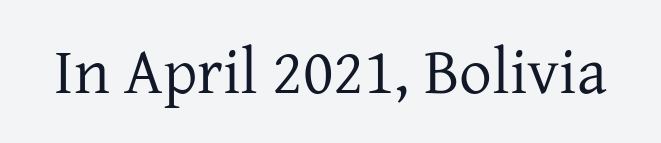
Q: Is the text bold? A: No.
Q: Is the text italic (slanted)? A: No, it is upright.
Q: Is the typeface a serif or a sans-serif typeface? A: Serif.
Q: Is the text underlined? A: No.
Q: Is the spacing between letters normal or unusually wide? A: Normal.
Q: Width (condensed, normal, or wide)? A: Normal.
Q: Stroke contrast? A: Low.
Q: x-height? A: Medium.
Q: Monospaced? A: No.
